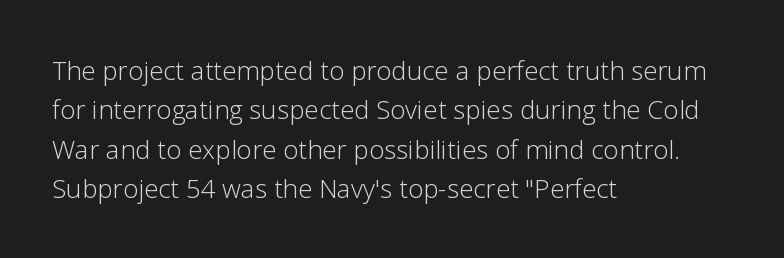
The image shows 26 px text type, upright; set left-aligned, normal line spacing (1.51x), normal letter spacing, not underlined.
